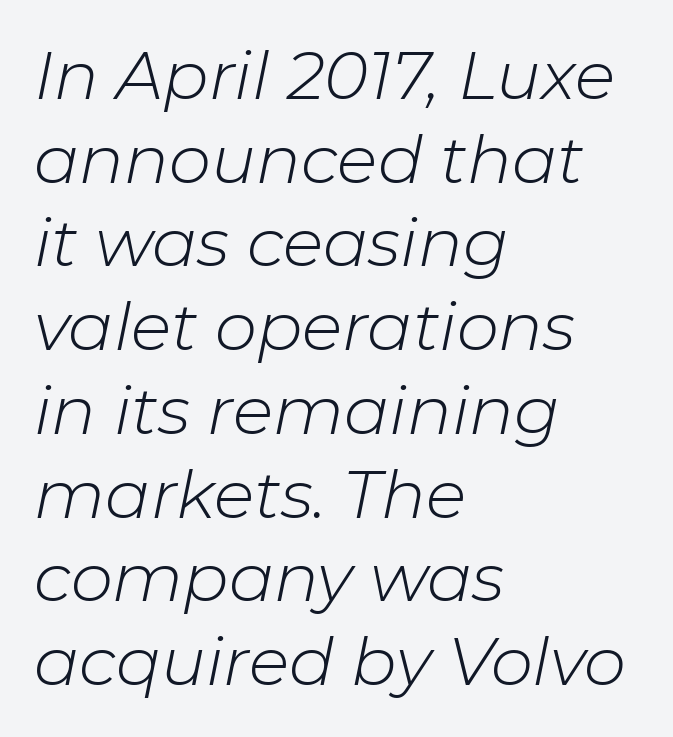
Q: Is the text bold? A: No.
Q: Is the text italic (slanted)? A: Yes, it leans right by about 11 degrees.
Q: Is the text underlined? A: No.
Q: How is the paragraph aligned? A: Left-aligned.
Q: Is the spacing between letters normal or unusually wide? A: Normal.
Q: Is the spacing between lines tight, normal or loose? A: Normal.
Q: Width (condensed, normal, or wide)? A: Normal.
Q: Stroke contrast? A: Low.
Q: x-height? A: Medium.
Q: Monospaced? A: No.
